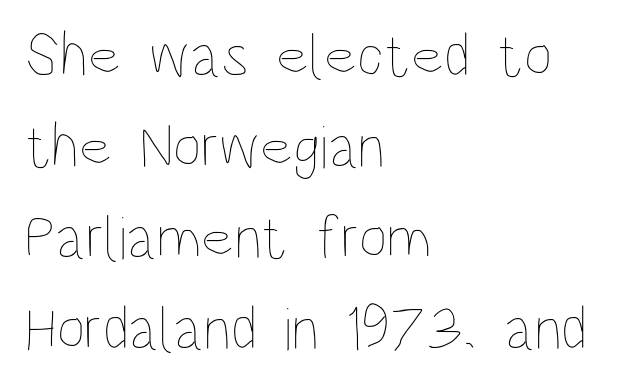
Q: Is the text bold? A: No.
Q: Is the text italic (slanted)? A: No, it is upright.
Q: Is the text underlined? A: No.
Q: How is the paragraph aligned? A: Left-aligned.
Q: Is the spacing between letters normal or unusually wide? A: Normal.
Q: Is the spacing between lines tight, normal or loose? A: Normal.
Q: Width (condensed, normal, or wide)? A: Condensed.
Q: Stroke contrast? A: Low.
Q: x-height? A: Large.
Q: Monospaced? A: No.
